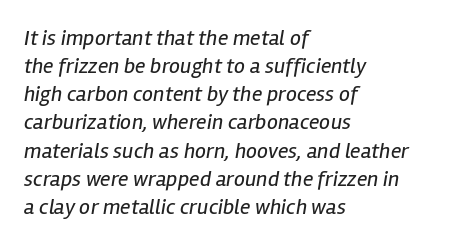
{"italic": "yes", "lean": "right", "slant_degrees": 12, "bold": "no", "underline": "no", "align": "left", "line_spacing": "normal", "line_spacing_ratio": 1.28, "letter_spacing": "normal", "letter_spacing_em": 0.0, "glyph_px": 22}
